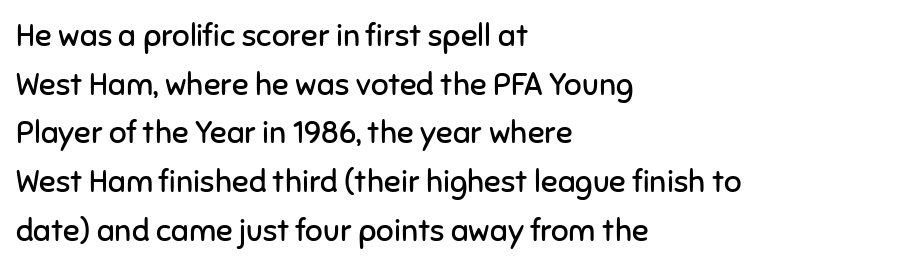
The image shows 31 px regular-weight sans-serif type, upright; set left-aligned, normal line spacing (1.57x), normal letter spacing, not underlined; low stroke contrast and a medium x-height.
